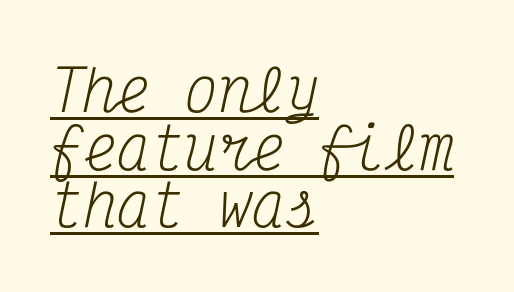
Q: Is the text bold? A: No.
Q: Is the text italic (slanted)? A: Yes, it leans right by about 12 degrees.
Q: Is the typeface a serif or a sans-serif typeface? A: Serif.
Q: Is the text underlined? A: Yes.
Q: How is the paragraph aligned? A: Left-aligned.
Q: Is the spacing between letters normal or unusually wide? A: Normal.
Q: Is the spacing between lines tight, normal or loose? A: Tight.
Q: Width (condensed, normal, or wide)? A: Condensed.
Q: Stroke contrast? A: Medium.
Q: x-height? A: Medium.
Q: Monospaced? A: Yes.
